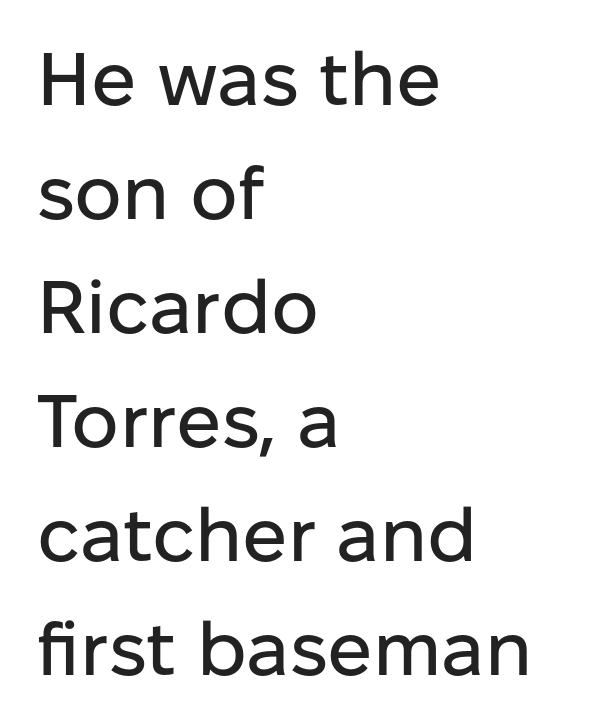
The image shows 75 px sans-serif type, upright; set left-aligned, normal line spacing (1.52x), normal letter spacing, not underlined; low stroke contrast and a medium x-height.
